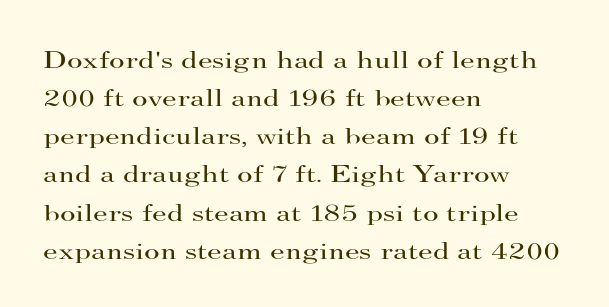
Q: Is the text bold? A: No.
Q: Is the text italic (slanted)? A: No, it is upright.
Q: Is the text underlined? A: No.
Q: How is the paragraph aligned? A: Left-aligned.
Q: Is the spacing between letters normal or unusually wide? A: Normal.
Q: Is the spacing between lines tight, normal or loose? A: Normal.
